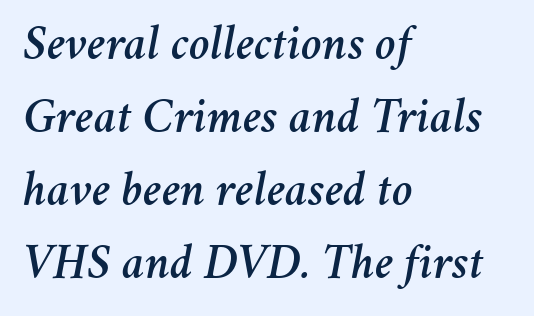
Q: Is the text italic (slanted)? A: Yes, it leans right by about 11 degrees.
Q: Is the text underlined? A: No.
Q: How is the paragraph aligned? A: Left-aligned.
Q: Is the spacing between letters normal or unusually wide? A: Normal.
Q: Is the spacing between lines tight, normal or loose? A: Normal.
Q: Width (condensed, normal, or wide)? A: Normal.
Q: Stroke contrast? A: Medium.
Q: x-height? A: Medium.
Q: Monospaced? A: No.
